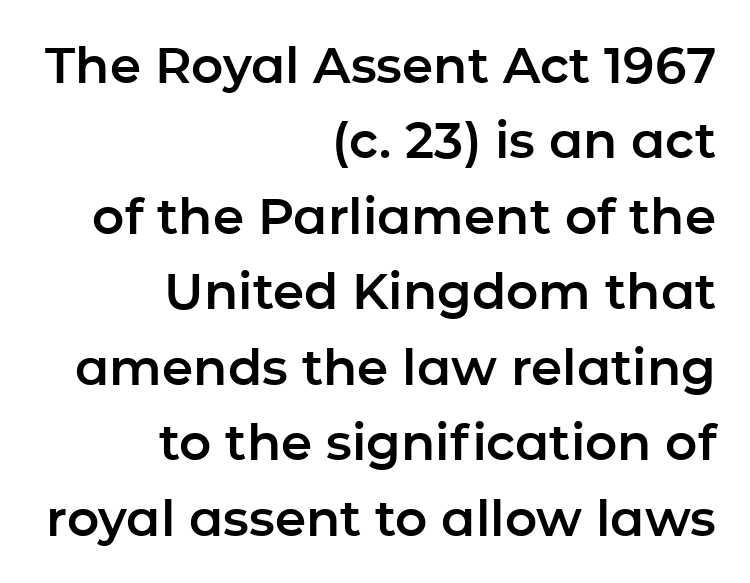
Q: Is the text italic (slanted)? A: No, it is upright.
Q: Is the typeface a serif or a sans-serif typeface? A: Sans-serif.
Q: Is the text underlined? A: No.
Q: How is the paragraph aligned? A: Right-aligned.
Q: Is the spacing between letters normal or unusually wide? A: Normal.
Q: Is the spacing between lines tight, normal or loose? A: Normal.
Q: Width (condensed, normal, or wide)? A: Normal.
Q: Stroke contrast? A: Low.
Q: x-height? A: Medium.
Q: Monospaced? A: No.
